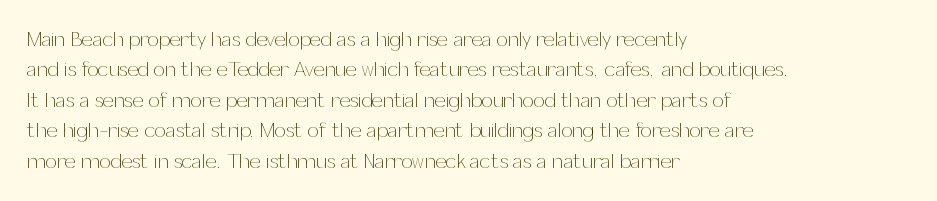
The image shows 20 px text type, upright; set left-aligned, normal line spacing (1.52x), normal letter spacing, not underlined.
